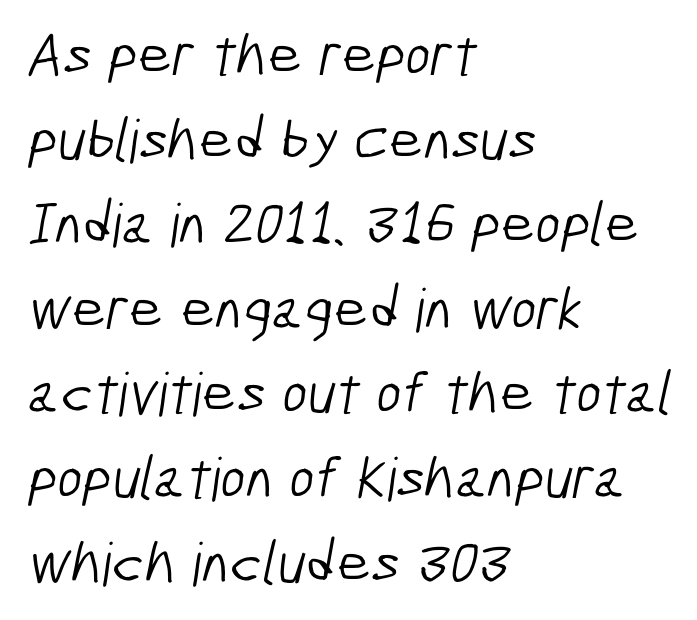
The image shows 60 px light, condensed sans-serif type; set left-aligned, normal line spacing (1.41x), normal letter spacing, not underlined; low stroke contrast and a medium x-height.
